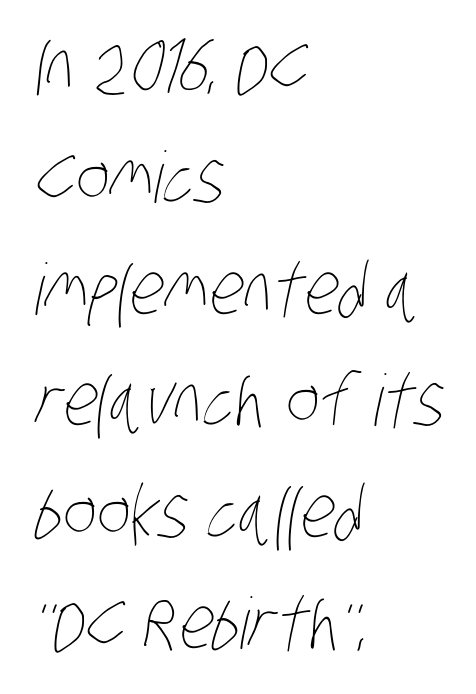
Each letter keeps its own natural width here, so spacing adapts to shape. Each row of text sits above clean, open space. Weight: regular or lighter. Compared with typical paragraphs, the rows here are spaced about the same.
